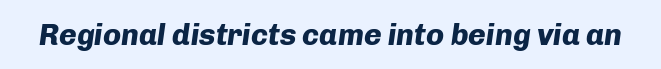
Q: Is the text bold? A: Yes.
Q: Is the text italic (slanted)? A: Yes, it leans right by about 8 degrees.
Q: Is the text underlined? A: No.
Q: Is the spacing between letters normal or unusually wide? A: Normal.
Q: Width (condensed, normal, or wide)? A: Normal.
Q: Stroke contrast? A: Low.
Q: x-height? A: Medium.
Q: Monospaced? A: No.
